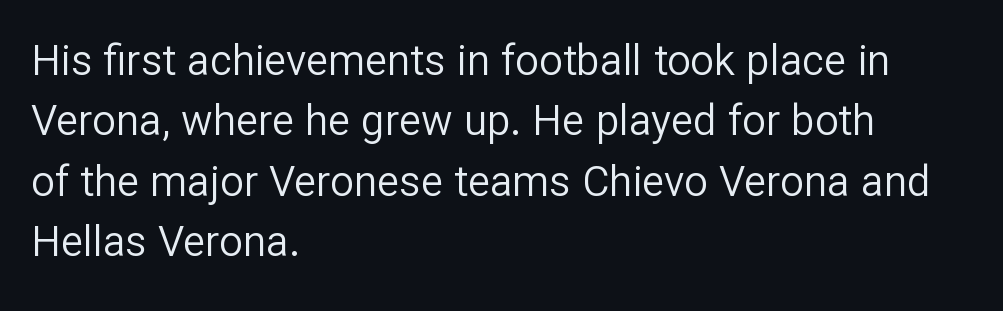
The image shows 42 px regular-weight sans-serif type, upright; set left-aligned, normal line spacing (1.44x), normal letter spacing, not underlined; low stroke contrast and a medium x-height.
